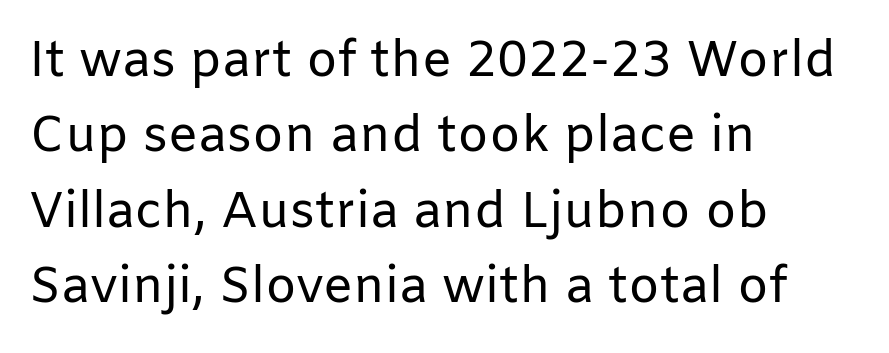
The type family on display is of the sans-serif kind. Quick note: underline off. Here the designer chose a conventional face with non-uniform glyph widths. Weight: not bold — regular or lighter. A typesetter would call this leading conventional body-copy spacing. A student would call this left alignment; a typographer would say flush left, rag right.
